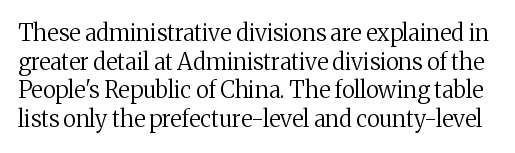
Honestly, the letter spacing is just normal — you wouldn't notice it. Lines of text with bare space underneath. Honestly, the row spacing looks completely unremarkable. Think standard paragraph weight, or any step lighter than that. Ascenders rise straight up at ninety degrees.
